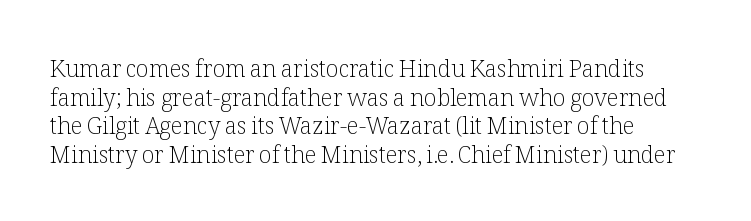
The image shows 23 px text type, upright; set left-aligned, normal line spacing (1.25x), normal letter spacing, not underlined.
